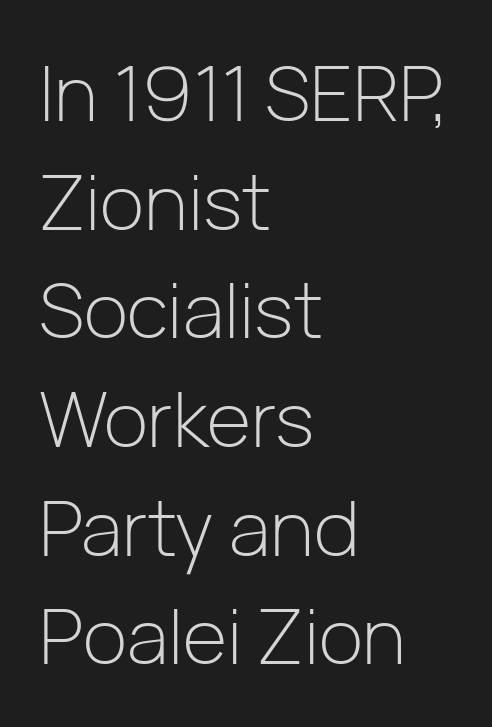
The image shows 76 px light sans-serif type, upright; set left-aligned, normal line spacing (1.43x), normal letter spacing, not underlined; low stroke contrast and a medium x-height.
